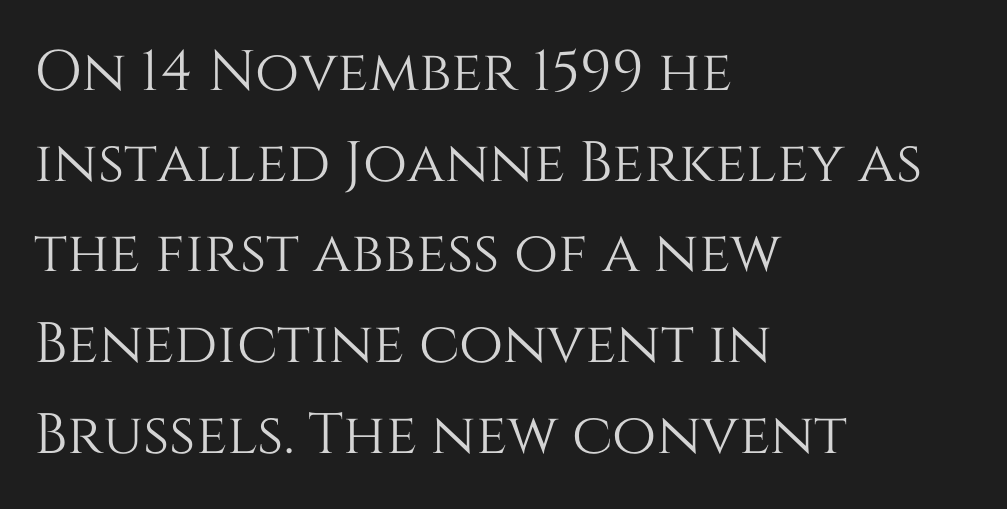
Q: Is the text italic (slanted)? A: No, it is upright.
Q: Is the text underlined? A: No.
Q: How is the paragraph aligned? A: Left-aligned.
Q: Is the spacing between letters normal or unusually wide? A: Normal.
Q: Is the spacing between lines tight, normal or loose? A: Normal.
Q: Width (condensed, normal, or wide)? A: Normal.
Q: Stroke contrast? A: Medium.
Q: x-height? A: Large.
Q: Monospaced? A: No.
